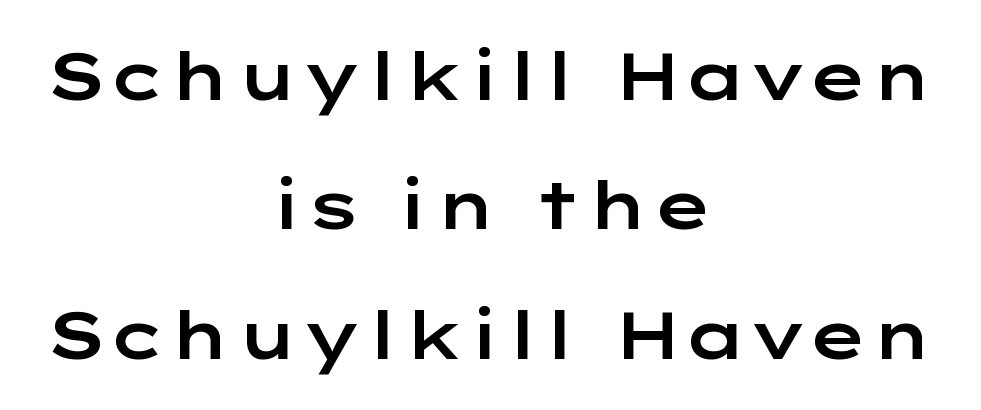
The image shows 66 px wide sans-serif type, upright; set centered, loose line spacing (1.96x), normal letter spacing, not underlined; low stroke contrast and a medium x-height.
